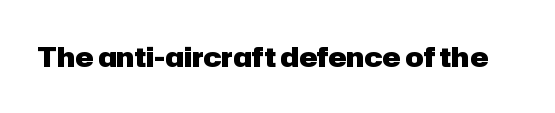
{"italic": "no", "bold": "yes", "underline": "no", "letter_spacing": "normal", "letter_spacing_em": 0.0, "glyph_px": 27}
